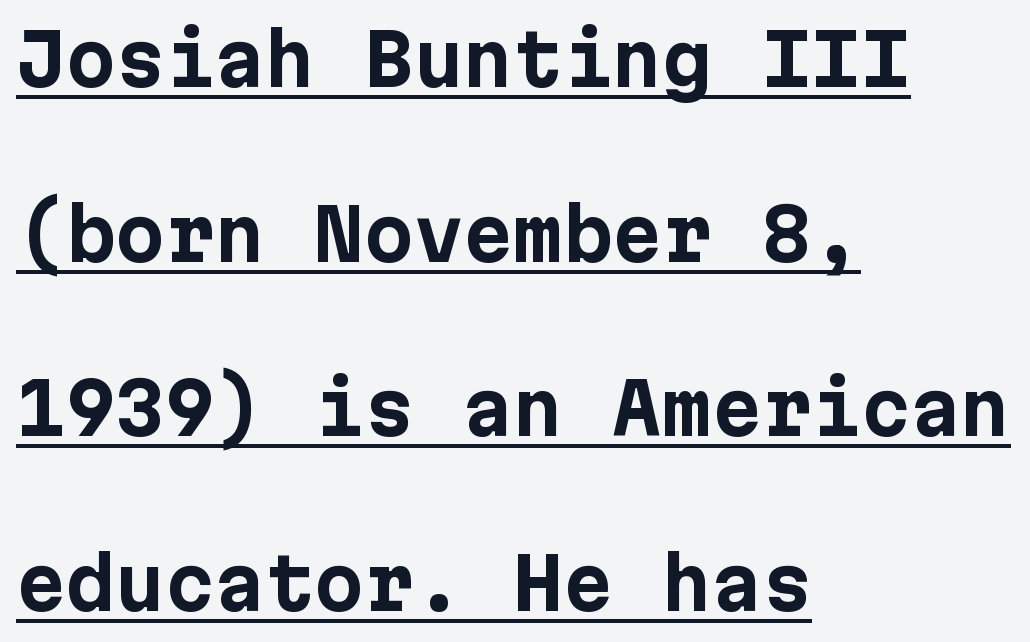
{"serif": "no", "italic": "no", "bold": "yes", "weight": "bold", "width": "normal", "stroke_contrast": "low", "x_height": "medium", "underline": "yes", "align": "left", "line_spacing": "loose", "line_spacing_ratio": 2.46, "letter_spacing": "normal", "letter_spacing_em": 0.0, "glyph_px": 71}
